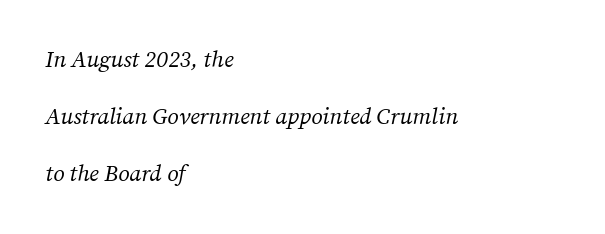
Q: Is the text bold? A: No.
Q: Is the text italic (slanted)? A: Yes, it leans right by about 12 degrees.
Q: Is the text underlined? A: No.
Q: How is the paragraph aligned? A: Left-aligned.
Q: Is the spacing between letters normal or unusually wide? A: Normal.
Q: Is the spacing between lines tight, normal or loose? A: Loose.
